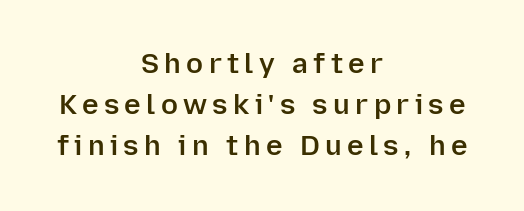
Line starts and ends both wander, symmetrically. The line-height multiplier appears to be the usual default. Nobody drew a line under any word here. To sum up the face: it is a sans, with no serifs. No italicization has been applied; the sample stays upright. This is the in-between weight designers call semibold or demi.
